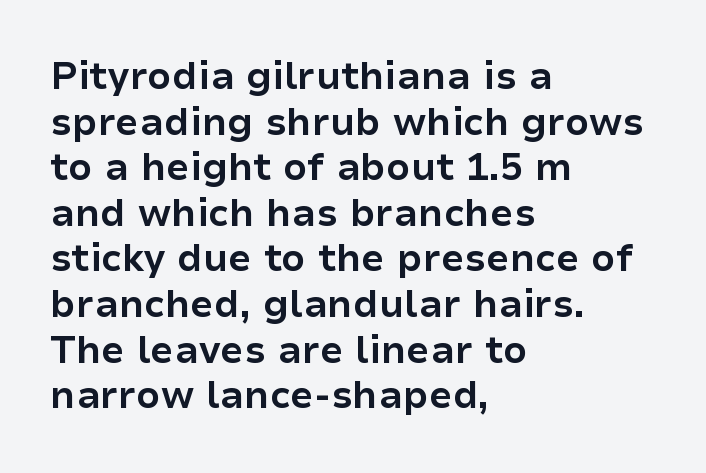
Q: Is the text bold? A: Yes.
Q: Is the text italic (slanted)? A: No, it is upright.
Q: Is the typeface a serif or a sans-serif typeface? A: Sans-serif.
Q: Is the text underlined? A: No.
Q: How is the paragraph aligned? A: Left-aligned.
Q: Is the spacing between letters normal or unusually wide? A: Normal.
Q: Width (condensed, normal, or wide)? A: Normal.
Q: Stroke contrast? A: Low.
Q: x-height? A: Medium.
Q: Monospaced? A: No.
